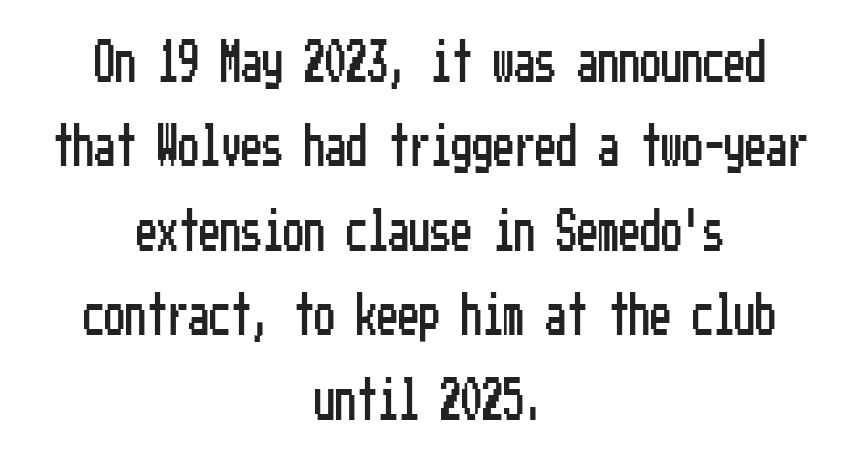
Q: Is the text italic (slanted)? A: No, it is upright.
Q: Is the typeface a serif or a sans-serif typeface? A: Sans-serif.
Q: Is the text underlined? A: No.
Q: How is the paragraph aligned? A: Centered.
Q: Is the spacing between letters normal or unusually wide? A: Normal.
Q: Is the spacing between lines tight, normal or loose? A: Loose.
Q: Width (condensed, normal, or wide)? A: Condensed.
Q: Stroke contrast? A: Low.
Q: x-height? A: Medium.
